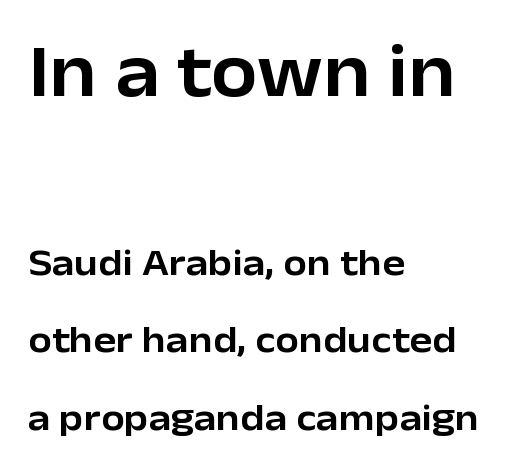
{"serif": "no", "italic": "no", "width": "normal", "stroke_contrast": "low", "x_height": "medium", "monospaced": "no", "underline": "no", "align": "left", "line_spacing": "loose", "line_spacing_ratio": 2.03, "letter_spacing": "normal", "letter_spacing_em": 0.0, "larger_block": "first", "size_ratio": 1.97, "glyph_px": 75}
